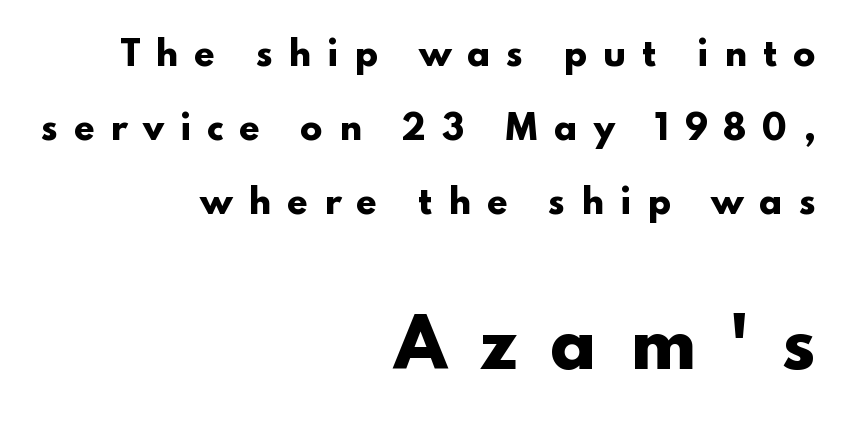
Inter-character spacing is expanded well beyond the font's built-in metrics. No feet cap the strokes, marking this as sans-serif type. Look at the stroke-to-counter ratio: heavy, a bold. Type size steps up from the first block to the second.
